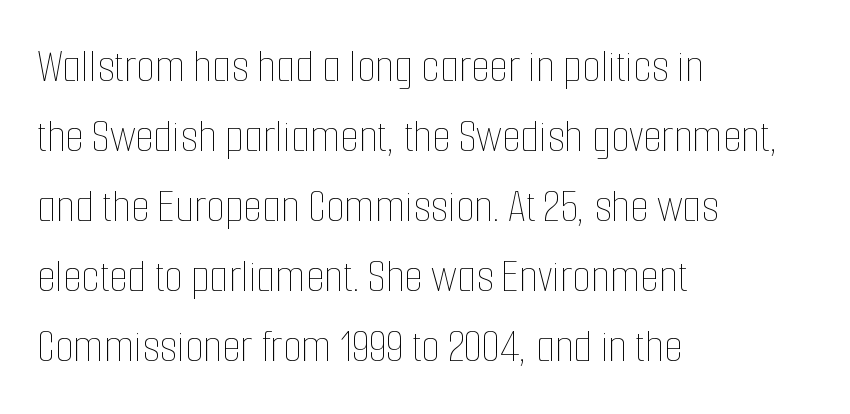
Q: Is the text bold? A: No.
Q: Is the text italic (slanted)? A: No, it is upright.
Q: Is the text underlined? A: No.
Q: How is the paragraph aligned? A: Left-aligned.
Q: Is the spacing between letters normal or unusually wide? A: Normal.
Q: Is the spacing between lines tight, normal or loose? A: Normal.
Q: Width (condensed, normal, or wide)? A: Condensed.
Q: Stroke contrast? A: Low.
Q: x-height? A: Medium.
Q: Monospaced? A: No.
